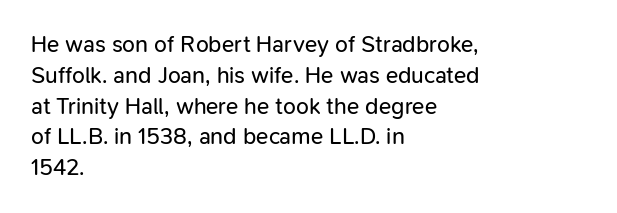
The image shows 23 px text type, upright; set left-aligned, normal line spacing (1.34x), normal letter spacing, not underlined.
